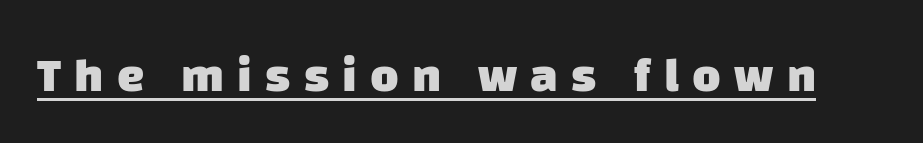
The image shows 49 px heavy sans-serif type; set unusually wide letter spacing (+0.27 em), underlined; low stroke contrast and a large x-height.
